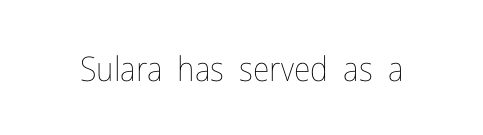
The image shows 34 px thin, condensed type, upright; set normal letter spacing, not underlined; low stroke contrast and a medium x-height.
